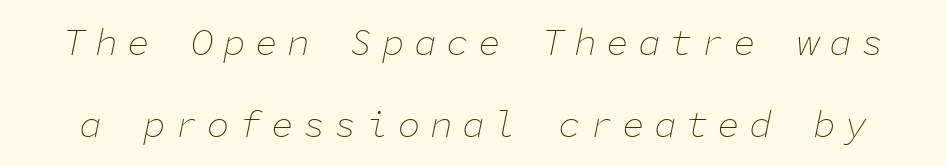
{"italic": "yes", "lean": "right", "slant_degrees": 11, "bold": "no", "weight": "thin", "width": "normal", "stroke_contrast": "low", "x_height": "medium", "monospaced": "yes", "underline": "no", "line_spacing": "loose", "line_spacing_ratio": 2.16, "letter_spacing": "wide", "letter_spacing_em": 0.24, "glyph_px": 38}
